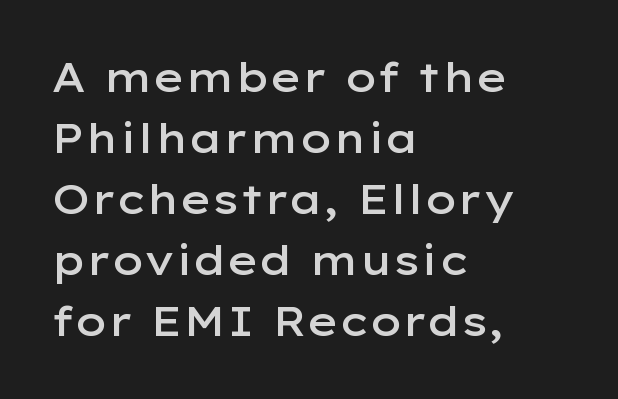
The lines in this sample share a left origin and differ only in where they stop. Leading matches the norm, producing a regular column. Here the designer chose a conventional face with non-uniform glyph widths. Tall strokes in this sample are plumb rather than angled. Observe the ordinary spacing: letters are neighbours, not strangers.
